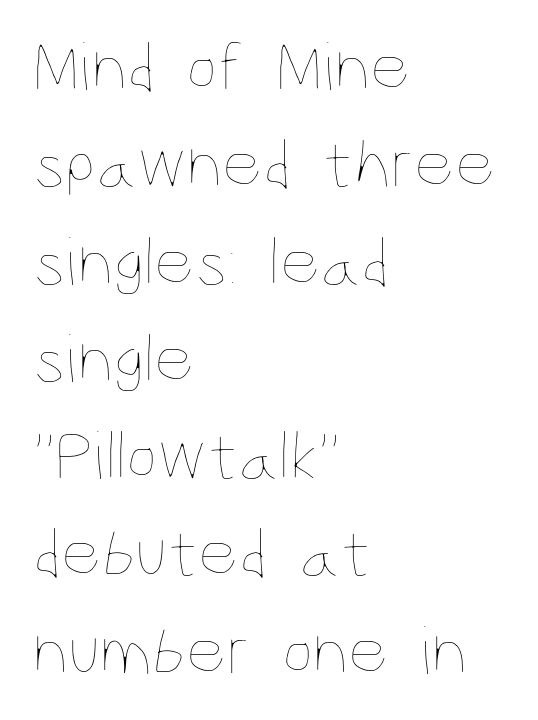
Any mark beneath the type? The region is blank. The weight would be labelled regular, book, light, or lighter still. Vertically, the passage feels balanced, rows spaced as you'd expect. Here the glyphs are tracked normally, forming tight word shapes. The rendering uses natural spacing where letterforms have individual widths. This rendering uses left alignment, leaving the right contour irregular.
